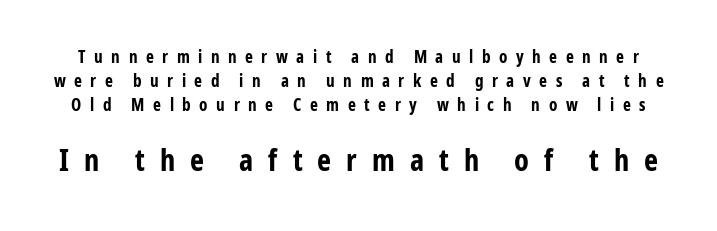
Q: Is the text bold? A: Yes.
Q: Is the text italic (slanted)? A: No, it is upright.
Q: Is the typeface a serif or a sans-serif typeface? A: Sans-serif.
Q: Is the text underlined? A: No.
Q: Is the spacing between letters normal or unusually wide? A: Unusually wide.
Q: Is the spacing between lines tight, normal or loose? A: Normal.
Q: Which block of text is set in a larger size, the first (top) or the second (bottom)? A: The second (bottom) one.
Q: Width (condensed, normal, or wide)? A: Condensed.
Q: Stroke contrast? A: Low.
Q: x-height? A: Medium.
Q: Monospaced? A: No.
